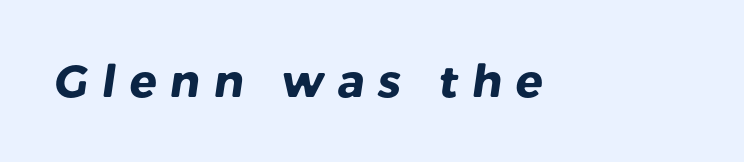
The image shows 45 px heavy sans-serif type; set unusually wide letter spacing (+0.3 em), not underlined; low stroke contrast and a medium x-height.
